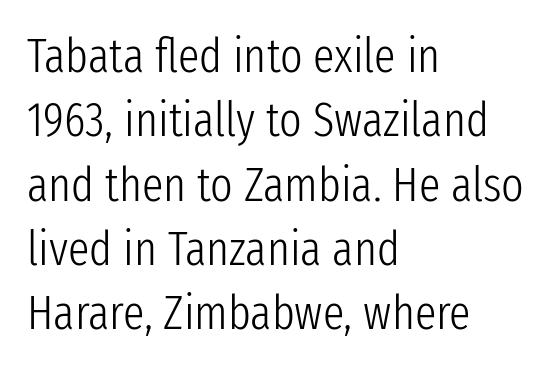
{"serif": "no", "italic": "no", "bold": "no", "weight": "light", "width": "condensed", "stroke_contrast": "low", "x_height": "medium", "monospaced": "no", "underline": "no", "align": "left", "line_spacing": "normal", "line_spacing_ratio": 1.34, "letter_spacing": "normal", "letter_spacing_em": 0.0, "glyph_px": 48}
